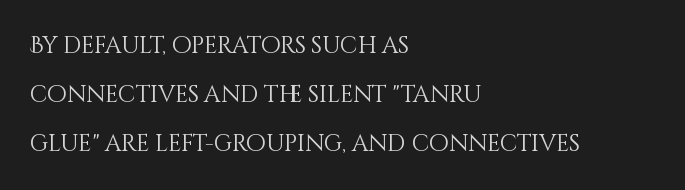
Q: Is the text bold? A: No.
Q: Is the text italic (slanted)? A: No, it is upright.
Q: Is the text underlined? A: No.
Q: How is the paragraph aligned? A: Left-aligned.
Q: Is the spacing between letters normal or unusually wide? A: Normal.
Q: Is the spacing between lines tight, normal or loose? A: Loose.
